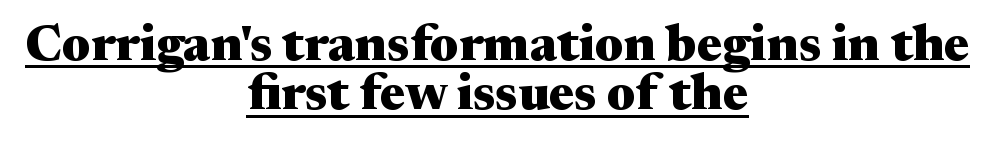
{"serif": "yes", "italic": "no", "bold": "yes", "weight": "heavy", "width": "wide", "stroke_contrast": "medium", "x_height": "medium", "monospaced": "no", "underline": "yes", "align": "center", "line_spacing": "tight", "line_spacing_ratio": 0.97, "letter_spacing": "normal", "letter_spacing_em": 0.0, "glyph_px": 51}
